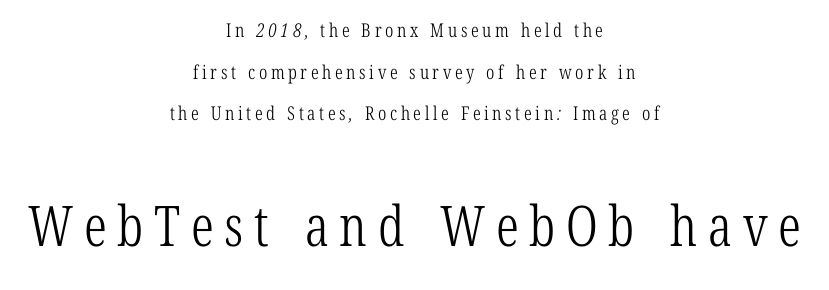
The image shows 56 px light, condensed serif type; set centered, loose line spacing (2.19x), not underlined; the second (bottom) block is 2.95x larger; low stroke contrast and a medium x-height.
